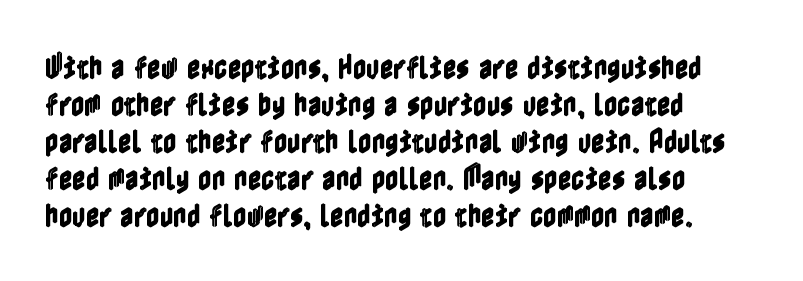
Q: Is the text italic (slanted)? A: No, it is upright.
Q: Is the text underlined? A: No.
Q: How is the paragraph aligned? A: Left-aligned.
Q: Is the spacing between letters normal or unusually wide? A: Normal.
Q: Is the spacing between lines tight, normal or loose? A: Normal.
